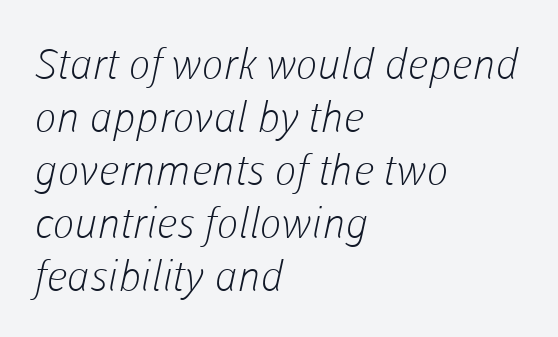
{"serif": "no", "bold": "no", "weight": "light", "width": "normal", "stroke_contrast": "low", "x_height": "medium", "monospaced": "no", "underline": "no", "align": "left", "line_spacing": "normal", "line_spacing_ratio": 1.26, "letter_spacing": "normal", "letter_spacing_em": 0.0, "glyph_px": 42}
